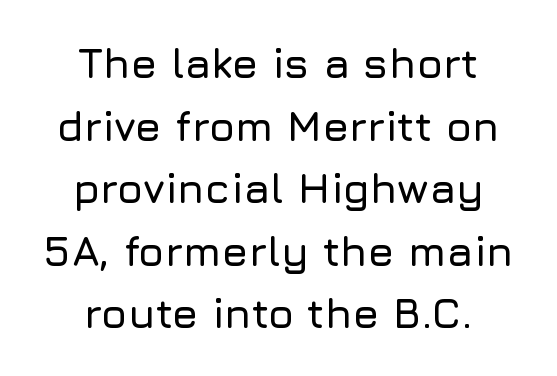
{"serif": "no", "italic": "no", "width": "normal", "stroke_contrast": "low", "x_height": "medium", "monospaced": "no", "underline": "no", "align": "center", "line_spacing": "normal", "line_spacing_ratio": 1.49, "letter_spacing": "normal", "letter_spacing_em": 0.0, "glyph_px": 42}
